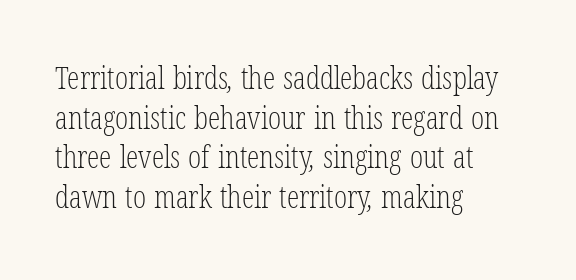
Q: Is the text bold? A: No.
Q: Is the typeface a serif or a sans-serif typeface? A: Serif.
Q: Is the text underlined? A: No.
Q: How is the paragraph aligned? A: Left-aligned.
Q: Is the spacing between letters normal or unusually wide? A: Normal.
Q: Is the spacing between lines tight, normal or loose? A: Normal.
Q: Width (condensed, normal, or wide)? A: Condensed.
Q: Stroke contrast? A: Low.
Q: x-height? A: Medium.
Q: Monospaced? A: No.
